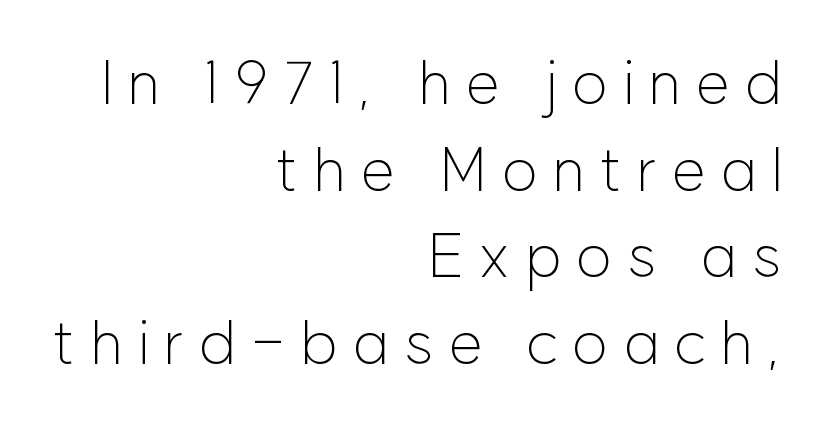
The image shows 61 px light sans-serif type, upright; set right-aligned, normal line spacing (1.42x), unusually wide letter spacing (+0.25 em), not underlined; low stroke contrast and a medium x-height.
